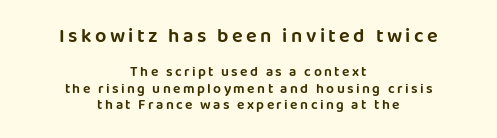
The image shows 20 px text type, upright; set centered, line spacing 1.17x, not underlined; the first (top) block is 1.43x larger.
